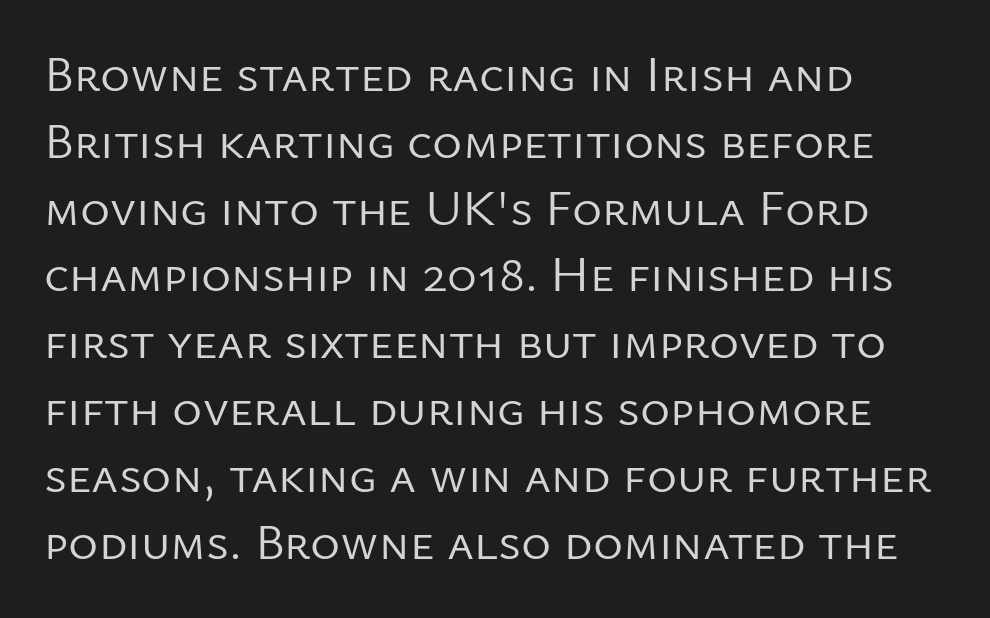
Q: Is the text bold? A: No.
Q: Is the text italic (slanted)? A: No, it is upright.
Q: Is the typeface a serif or a sans-serif typeface? A: Sans-serif.
Q: Is the text underlined? A: No.
Q: How is the paragraph aligned? A: Left-aligned.
Q: Is the spacing between letters normal or unusually wide? A: Normal.
Q: Is the spacing between lines tight, normal or loose? A: Normal.
Q: Width (condensed, normal, or wide)? A: Normal.
Q: Stroke contrast? A: Low.
Q: x-height? A: Medium.
Q: Monospaced? A: No.
